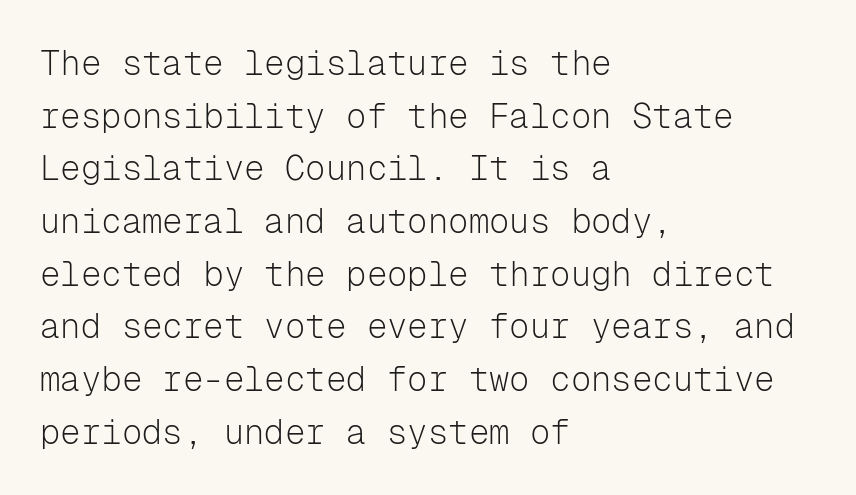
Q: Is the text bold? A: No.
Q: Is the text italic (slanted)? A: No, it is upright.
Q: Is the typeface a serif or a sans-serif typeface? A: Sans-serif.
Q: Is the text underlined? A: No.
Q: How is the paragraph aligned? A: Left-aligned.
Q: Is the spacing between letters normal or unusually wide? A: Normal.
Q: Is the spacing between lines tight, normal or loose? A: Normal.
Q: Width (condensed, normal, or wide)? A: Normal.
Q: Stroke contrast? A: Low.
Q: x-height? A: Medium.
Q: Monospaced? A: Yes.
